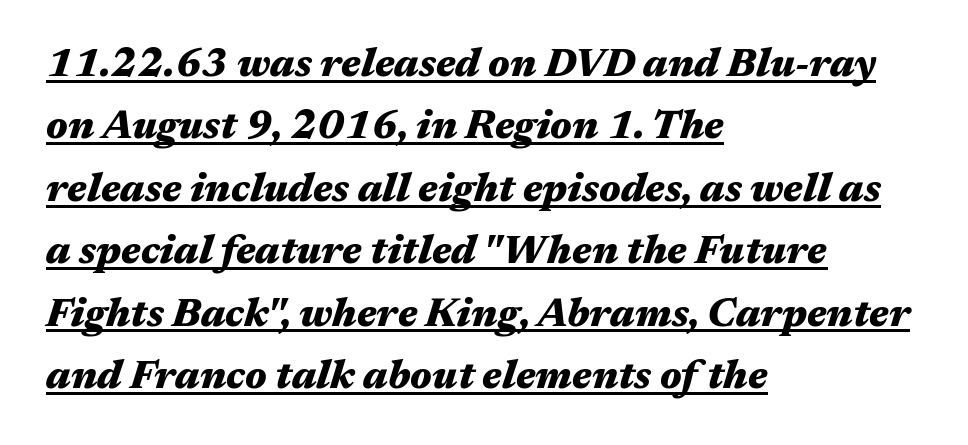
The text block is weighted toward the left margin, trailing off unevenly rightward. Looks like regular typesetting: each glyph gets only the width it needs. The strokes are fattened all the way to bold. Words appear dense and cohesive because spacing is normal.
